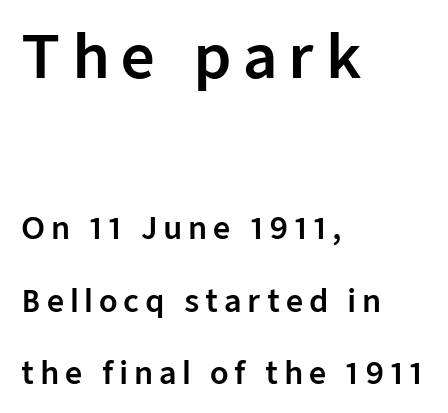
Q: Is the text italic (slanted)? A: No, it is upright.
Q: Is the typeface a serif or a sans-serif typeface? A: Sans-serif.
Q: Is the text underlined? A: No.
Q: How is the paragraph aligned? A: Left-aligned.
Q: Is the spacing between lines tight, normal or loose? A: Loose.
Q: Which block of text is set in a larger size, the first (top) or the second (bottom)? A: The first (top) one.
Q: Width (condensed, normal, or wide)? A: Normal.
Q: Stroke contrast? A: Low.
Q: x-height? A: Medium.
Q: Monospaced? A: No.
